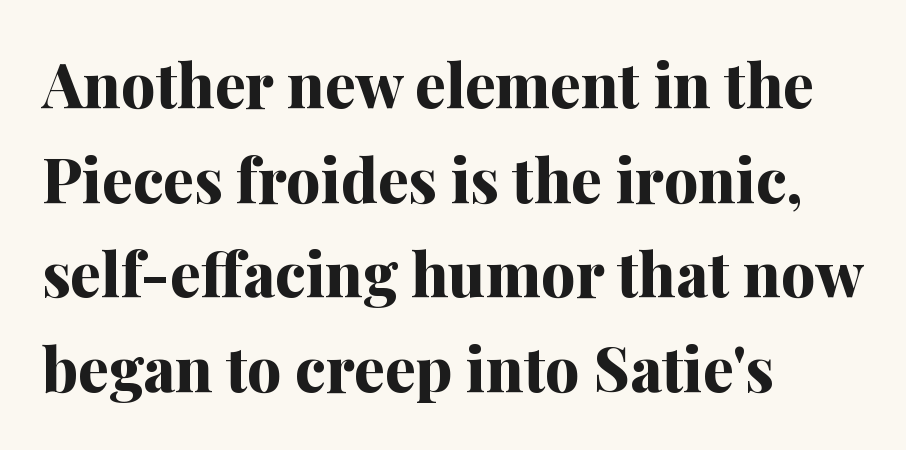
Q: Is the text bold? A: Yes.
Q: Is the text italic (slanted)? A: No, it is upright.
Q: Is the typeface a serif or a sans-serif typeface? A: Serif.
Q: Is the text underlined? A: No.
Q: How is the paragraph aligned? A: Left-aligned.
Q: Is the spacing between letters normal or unusually wide? A: Normal.
Q: Is the spacing between lines tight, normal or loose? A: Normal.
Q: Width (condensed, normal, or wide)? A: Normal.
Q: Stroke contrast? A: Medium.
Q: x-height? A: Medium.
Q: Monospaced? A: No.
